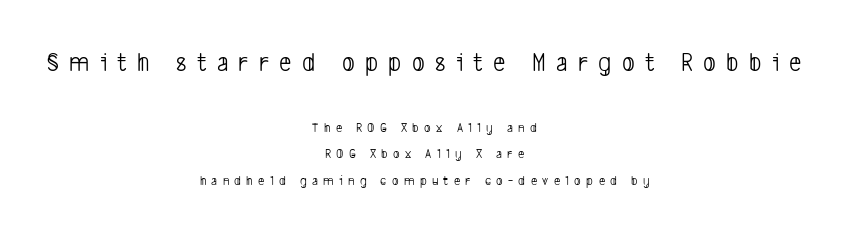
Q: Is the text bold? A: No.
Q: Is the text underlined? A: No.
Q: How is the paragraph aligned? A: Centered.
Q: Is the spacing between letters normal or unusually wide? A: Unusually wide.
Q: Is the spacing between lines tight, normal or loose? A: Loose.
Q: Which block of text is set in a larger size, the first (top) or the second (bottom)? A: The first (top) one.
